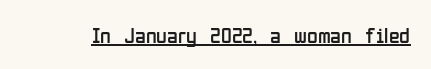
{"italic": "no", "bold": "no", "underline": "yes", "letter_spacing": "normal", "letter_spacing_em": 0.0, "glyph_px": 22}
